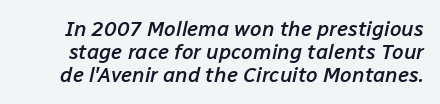
Q: Is the text bold? A: Semi-bold.
Q: Is the text italic (slanted)? A: Yes, it leans right by about 12 degrees.
Q: Is the text underlined? A: No.
Q: Is the spacing between letters normal or unusually wide? A: Normal.
Q: Is the spacing between lines tight, normal or loose? A: Tight.
